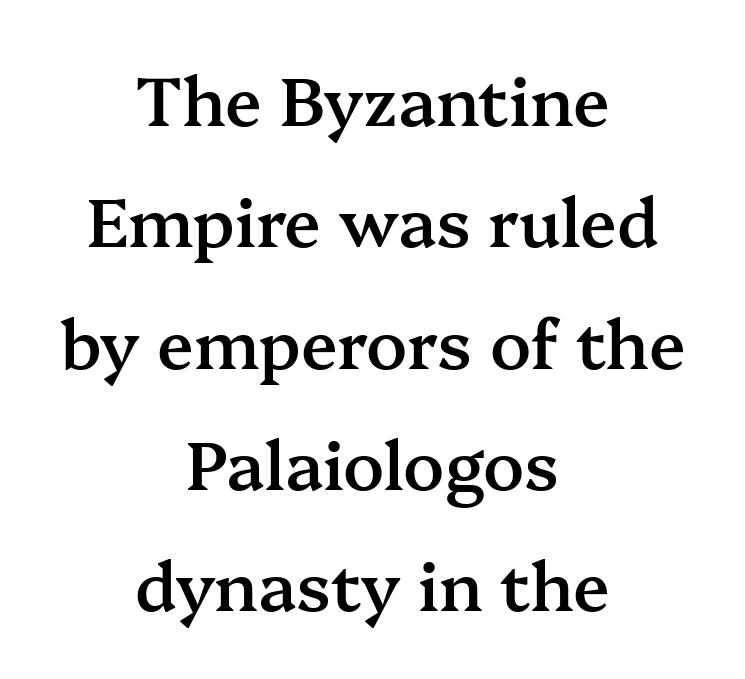
The image shows 67 px semibold serif type, upright; set centered, line spacing 1.81x, normal letter spacing, not underlined; medium stroke contrast and a medium x-height.
